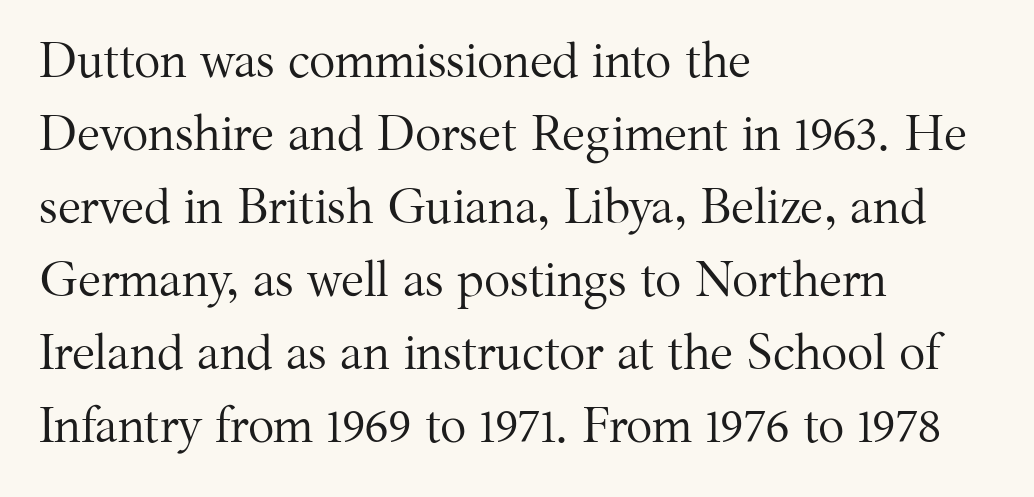
{"serif": "yes", "italic": "no", "bold": "no", "weight": "regular", "width": "normal", "stroke_contrast": "medium", "x_height": "medium", "monospaced": "no", "underline": "no", "align": "left", "line_spacing": "normal", "line_spacing_ratio": 1.49, "letter_spacing": "normal", "letter_spacing_em": 0.0, "glyph_px": 49}
